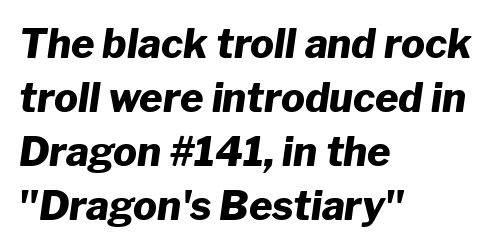
Plain, unruled lines of type. Each letter keeps its own natural width here, so spacing adapts to shape. As a designer I'd log this as weight 700, bold. Summary of vertical rhythm: regular, with standard interline spacing. This is oblique type, the kind used for emphasis or titles.
